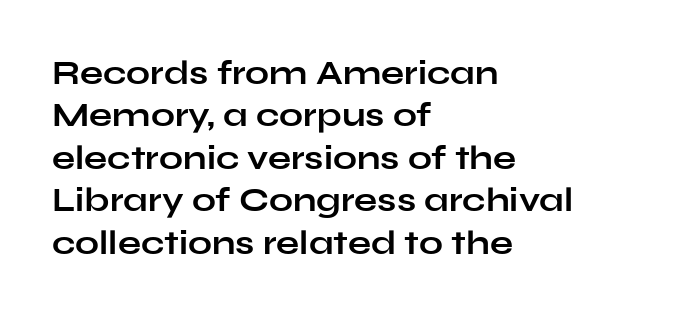
The image shows 34 px bold, wide sans-serif type, upright; set left-aligned, normal line spacing (1.25x), normal letter spacing, not underlined; low stroke contrast and a medium x-height.
